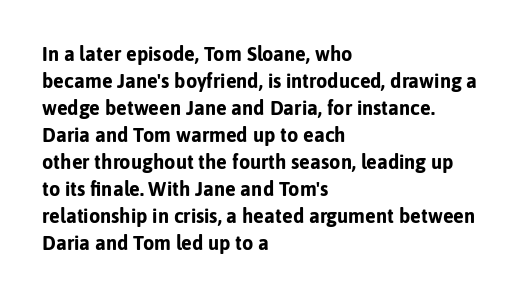
Q: Is the text bold? A: Yes.
Q: Is the text italic (slanted)? A: No, it is upright.
Q: Is the text underlined? A: No.
Q: How is the paragraph aligned? A: Left-aligned.
Q: Is the spacing between letters normal or unusually wide? A: Normal.
Q: Is the spacing between lines tight, normal or loose? A: Normal.
